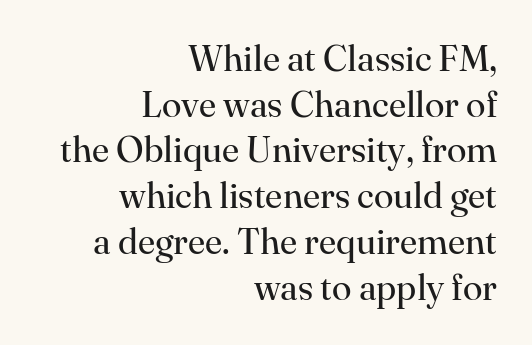
The image shows 36 px regular-weight serif type, upright; set right-aligned, normal line spacing (1.27x), normal letter spacing, not underlined; high stroke contrast and a small x-height.
